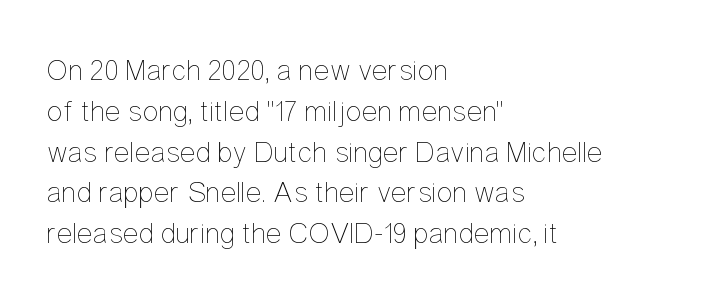
The ragged edge is on the right, which tells us the setting is flush left. Words appear dense and cohesive because spacing is normal. Posture: straight, roman, zero tilt. No heavy texture on the line: the type isn't bold.
